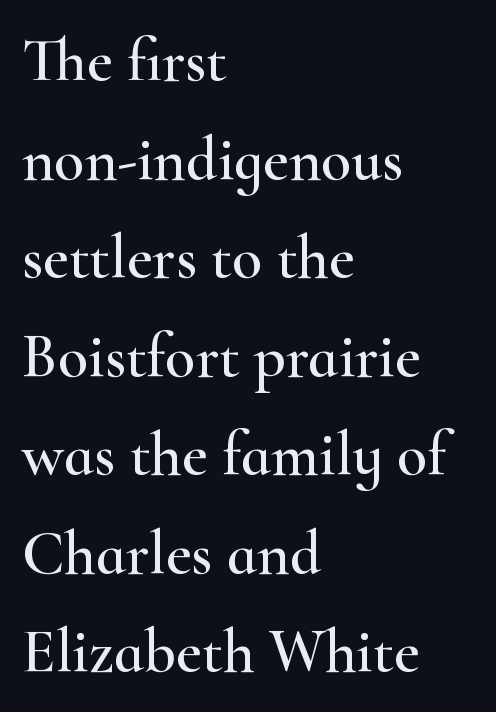
{"serif": "yes", "italic": "no", "width": "wide", "stroke_contrast": "high", "x_height": "small", "monospaced": "no", "underline": "no", "align": "left", "line_spacing": "normal", "line_spacing_ratio": 1.59, "letter_spacing": "normal", "letter_spacing_em": 0.0, "glyph_px": 62}
